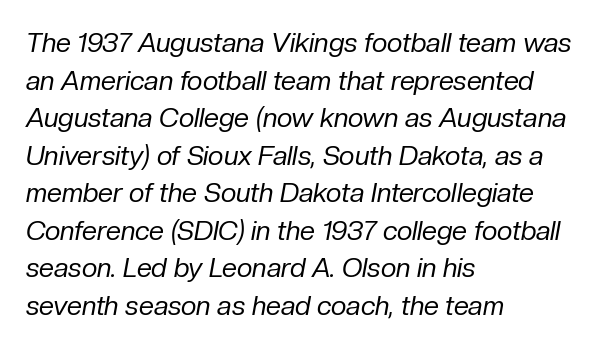
{"italic": "yes", "lean": "right", "slant_degrees": 10, "bold": "no", "underline": "no", "align": "left", "line_spacing": "normal", "line_spacing_ratio": 1.39, "letter_spacing": "normal", "letter_spacing_em": 0.0, "glyph_px": 27}
